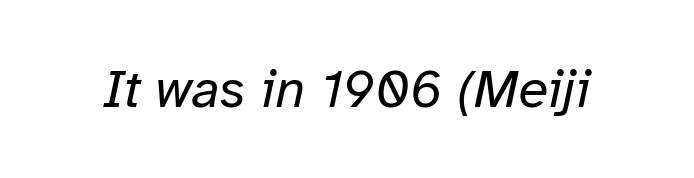
The image shows 54 px regular-weight type, italic (leaning right); set normal letter spacing, not underlined; low stroke contrast and a medium x-height.
